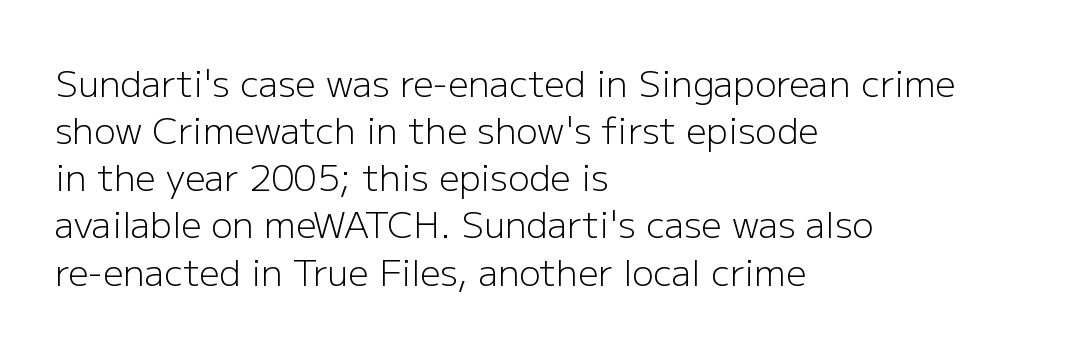
The image shows 36 px light sans-serif type, upright; set left-aligned, normal line spacing (1.31x), normal letter spacing, not underlined; low stroke contrast and a medium x-height.
